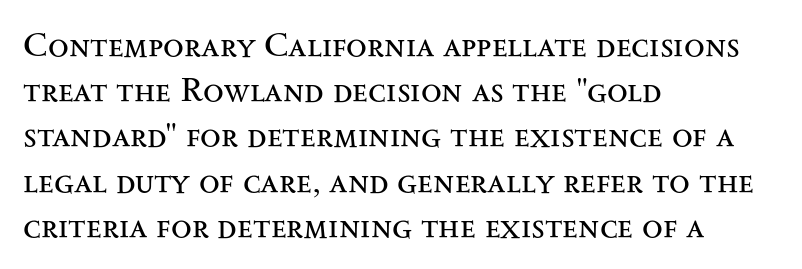
The image shows 34 px regular-weight, wide serif type, upright; set left-aligned, normal line spacing (1.33x), normal letter spacing, not underlined; medium stroke contrast and a small x-height.
